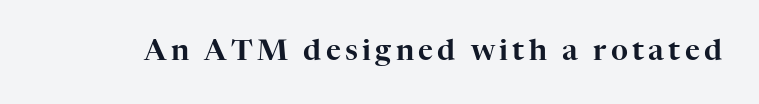
The image shows 29 px serif type, upright; set not underlined; high stroke contrast and a medium x-height.
